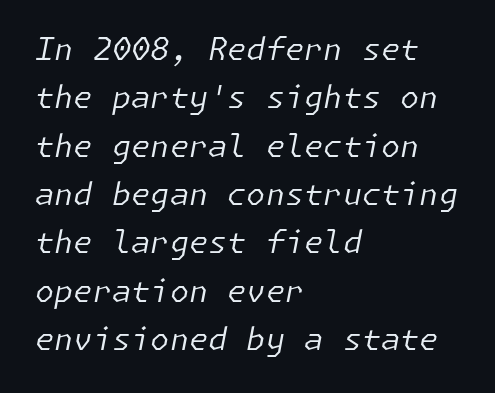
The image shows 31 px regular-weight type, italic (leaning right); set left-aligned, normal line spacing (1.56x), normal letter spacing, not underlined; low stroke contrast and a medium x-height.
